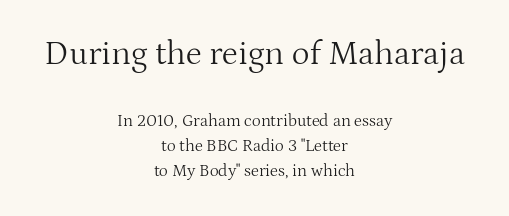
Italic? Not at all — the glyphs are vertical. In terms of leading, this rendering sits right in the middle. Honestly, there is no underline to notice here at all. Horizontal alignment here is central, giving a formal, balanced look. The composition opens big and finishes small.
